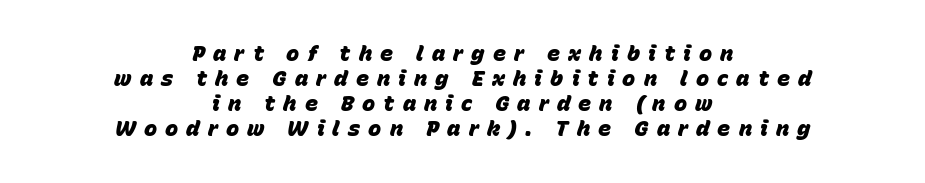
Layout note: lines centered. Whoever set this chose condensed vertical rhythm over breathing room. Strong, thick strokes mark this as bold type. Glance below the letters and you will spot only blank space. If you drew a line through each stem, it would be angled.
